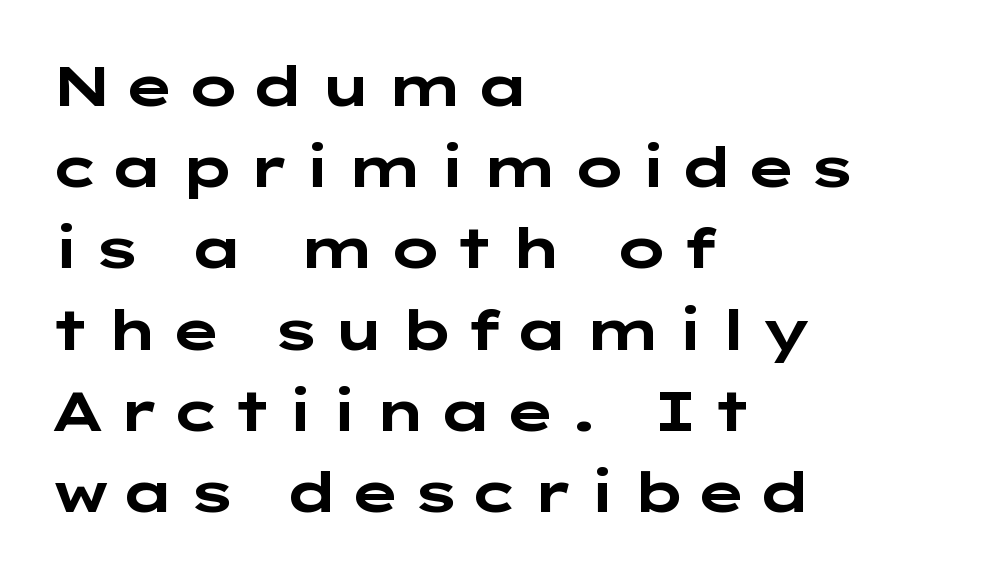
Q: Is the text bold? A: Yes.
Q: Is the text italic (slanted)? A: No, it is upright.
Q: Is the typeface a serif or a sans-serif typeface? A: Sans-serif.
Q: Is the text underlined? A: No.
Q: How is the paragraph aligned? A: Left-aligned.
Q: Is the spacing between lines tight, normal or loose? A: Normal.
Q: Width (condensed, normal, or wide)? A: Wide.
Q: Stroke contrast? A: Low.
Q: x-height? A: Medium.
